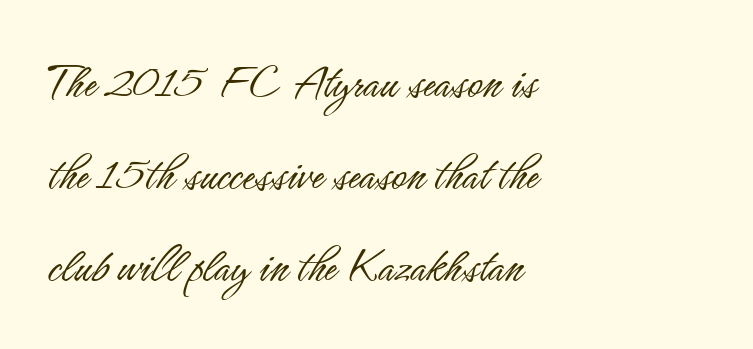
The image shows 51 px light, condensed sans-serif type; set left-aligned, line spacing 1.8x, normal letter spacing, not underlined; low stroke contrast and a small x-height.
